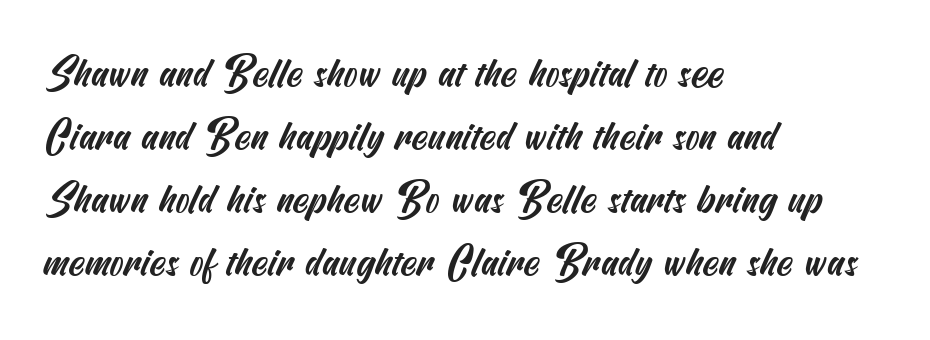
Is there much room between lines? A standard amount, neither cramped nor airy. How are the letters spaced? Ordinarily, with no added tracking. Is the block centered? No — it sits flush against the left margin. Letterform terminals end flat and unadorned throughout the passage.
